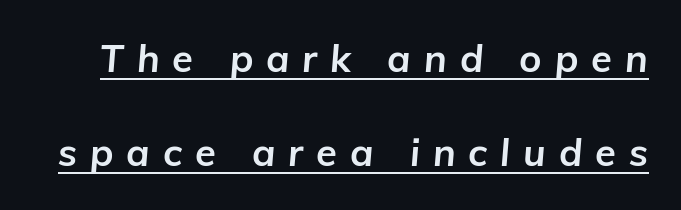
{"italic": "yes", "lean": "right", "slant_degrees": 5, "bold": "yes", "weight": "bold", "width": "normal", "stroke_contrast": "low", "x_height": "medium", "monospaced": "no", "underline": "yes", "line_spacing": "loose", "line_spacing_ratio": 2.48, "letter_spacing": "wide", "letter_spacing_em": 0.34, "glyph_px": 38}
